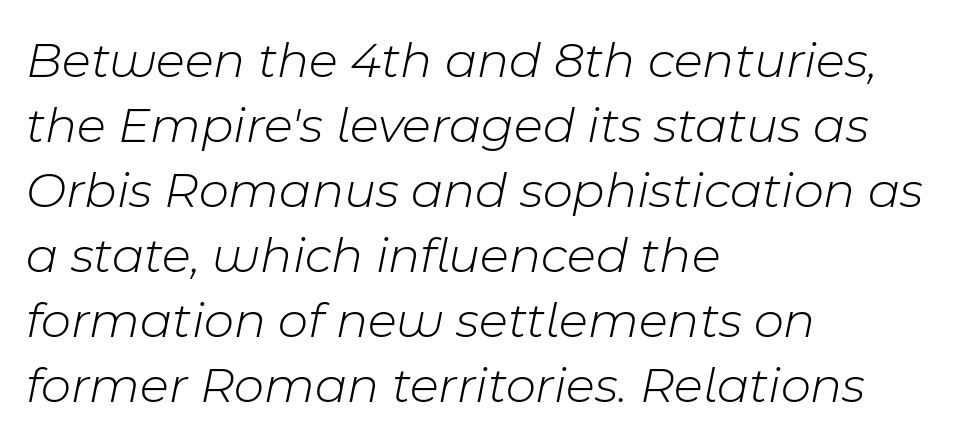
Characters are canted at an angle relative to the baseline's perpendicular. Does the leading feel generous? No, just average. This sample has the flowing, uneven cadence of proportional lettering. Has an underline been added? It has not.
